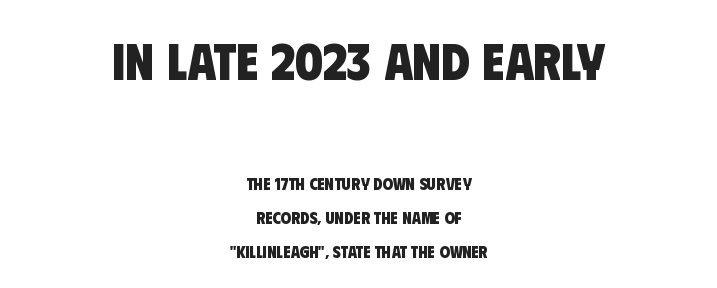
The typesetting leans heavy: a genuine bold. Loosely led — the rows are spread out. Letters rest on an invisible, unmarked baseline. Type style note: lacks serifs. These lines keep a tight, regular rhythm from letter to letter.
